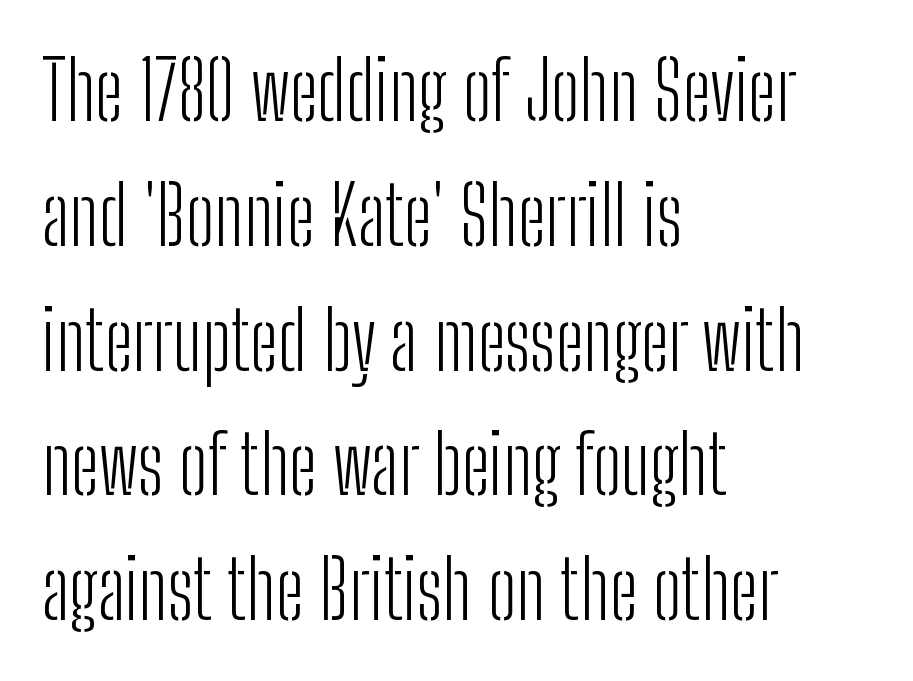
Stroke mass is kept to a normal reading level or below. Looks like regular typesetting: each glyph gets only the width it needs. What kind of face is this? One without serifs — a sans. No word sits above an underline. A student would call this left alignment; a typographer would say flush left, rag right. The lettering stays uniformly vertical, giving the passage a roman look.
